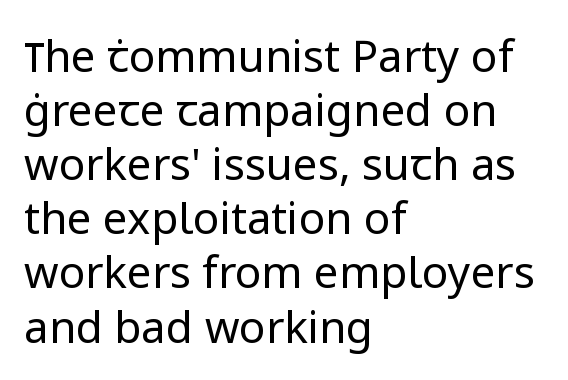
{"serif": "no", "italic": "no", "bold": "no", "weight": "regular", "width": "normal", "stroke_contrast": "low", "x_height": "medium", "monospaced": "no", "underline": "no", "align": "left", "line_spacing_ratio": 1.23, "letter_spacing": "normal", "letter_spacing_em": 0.0, "glyph_px": 44}
